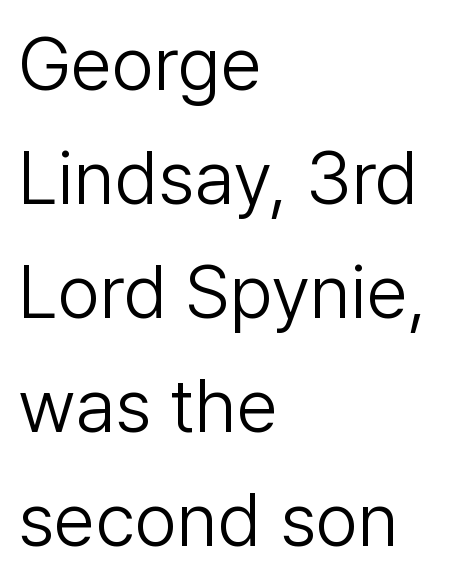
Visually the block forms a straight wall on the left and a jagged coastline on the right. Unbolded letterforms with no extra heft. The block of text has a typical density, with ordinary space between rows. The passage shown has conventional tracking throughout.
